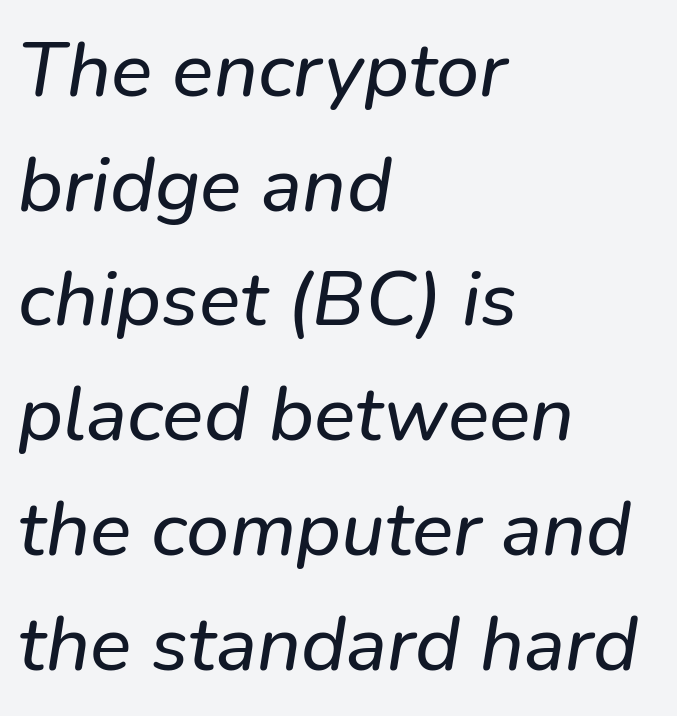
In terms of letterform style, serifs are entirely absent. Check the space under the baseline: it is left empty. One glance says typical: line gaps are just what's usual. Varying glyph widths throughout — classic text-font behaviour. This rendering leaves character spacing at its baseline value. Teacher's note: observe the even left margin — that is flush-left alignment.
